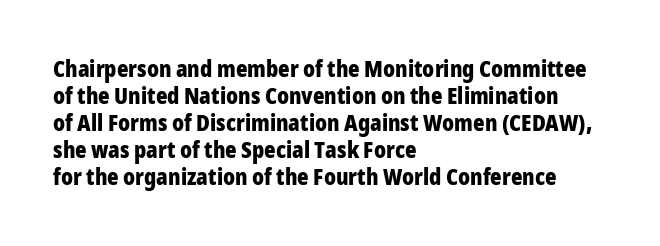
The setting favours the left margin, as ordinary paragraphs usually do. The strip under each line holds only bare page. Every letter is thick-stroked: bold, no question. In terms of posture, this sample is upright. Is the letter spacing exaggerated? No — it looks like the ordinary default.
